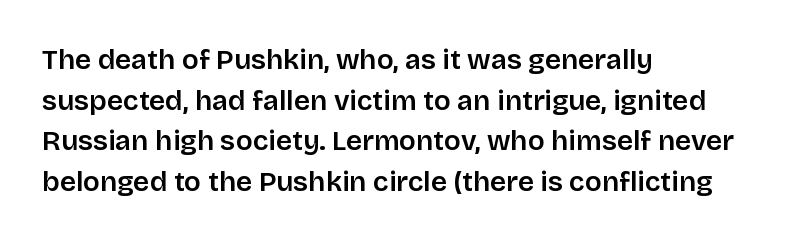
{"serif": "no", "italic": "no", "width": "normal", "stroke_contrast": "low", "x_height": "large", "monospaced": "no", "underline": "no", "align": "left", "line_spacing": "normal", "line_spacing_ratio": 1.45, "letter_spacing": "normal", "letter_spacing_em": 0.0, "glyph_px": 28}
